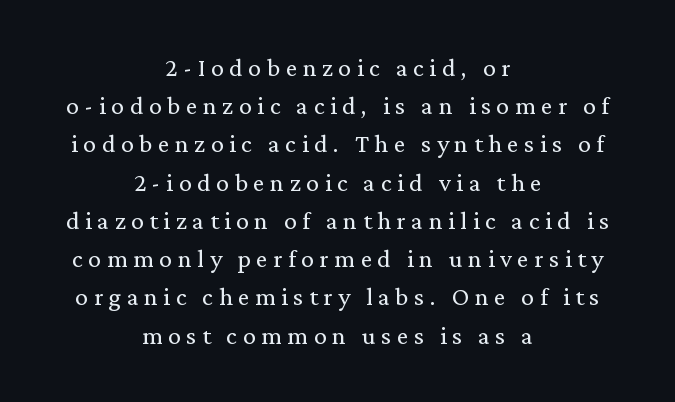
Q: Is the text bold? A: No.
Q: Is the text italic (slanted)? A: No, it is upright.
Q: Is the text underlined? A: No.
Q: How is the paragraph aligned? A: Centered.
Q: Is the spacing between letters normal or unusually wide? A: Unusually wide.
Q: Is the spacing between lines tight, normal or loose? A: Normal.
